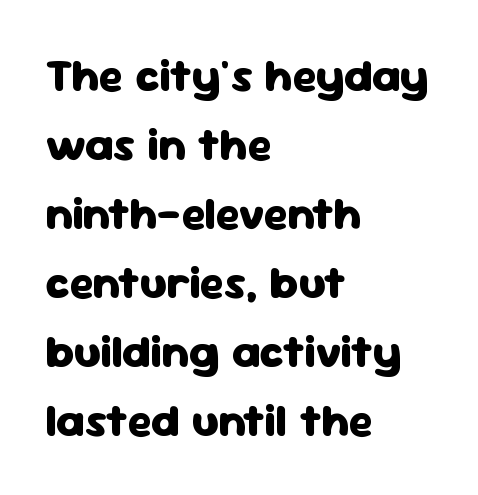
The image shows 46 px heavy sans-serif type, upright; set left-aligned, normal line spacing (1.5x), normal letter spacing, not underlined; low stroke contrast and a medium x-height.
